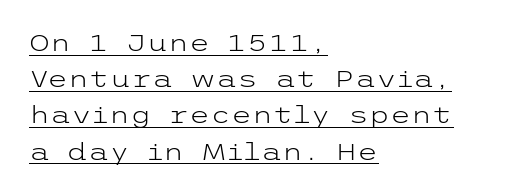
Q: Is the text bold? A: No.
Q: Is the text italic (slanted)? A: No, it is upright.
Q: Is the text underlined? A: Yes.
Q: How is the paragraph aligned? A: Left-aligned.
Q: Is the spacing between letters normal or unusually wide? A: Normal.
Q: Is the spacing between lines tight, normal or loose? A: Normal.
